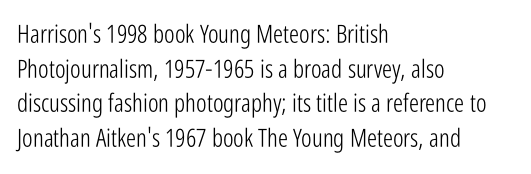
{"italic": "no", "bold": "no", "underline": "no", "align": "left", "line_spacing": "normal", "line_spacing_ratio": 1.39, "letter_spacing": "normal", "letter_spacing_em": 0.0, "glyph_px": 25}
